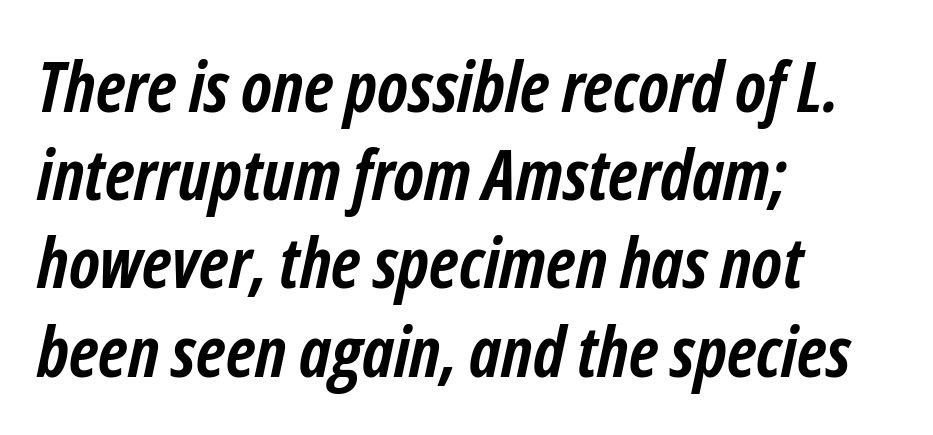
Type without underlining. Slant detected: the letters are inclined. Honestly, the letter spacing is just normal — you wouldn't notice it. Summary of vertical rhythm: regular, with standard interline spacing. Here the designer chose a conventional face with non-uniform glyph widths. Its strokes are broad and dark, the hallmark of bold type.
